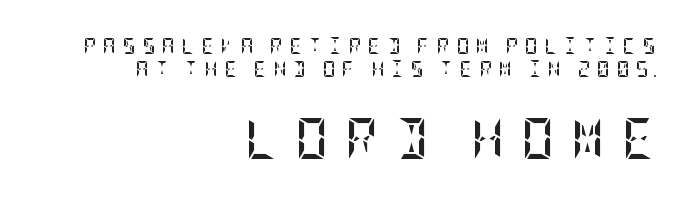
{"italic": "no", "bold": "yes", "weight": "semibold", "width": "condensed", "stroke_contrast": "low", "x_height": "large", "underline": "no", "align": "right", "line_spacing": "normal", "line_spacing_ratio": 1.46, "letter_spacing": "wide", "letter_spacing_em": 0.41, "larger_block": "second", "size_ratio": 2.56, "glyph_px": 41}
